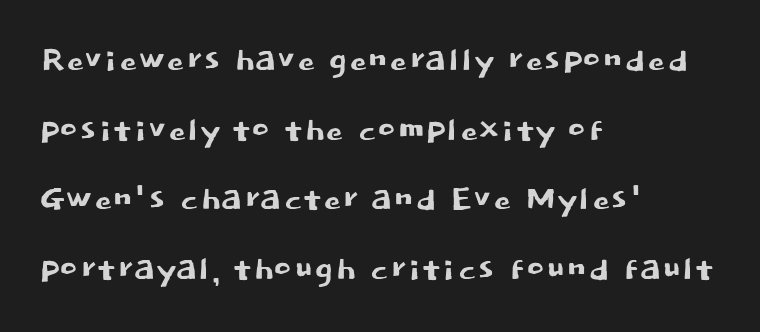
Anything drawn beneath the words? Only blank space. Characters remain perfectly vertical along every line. Baseline-to-baseline distance is the conventional proportion of letter height. Look at the tracking — it's just the regular setting, nothing added.
